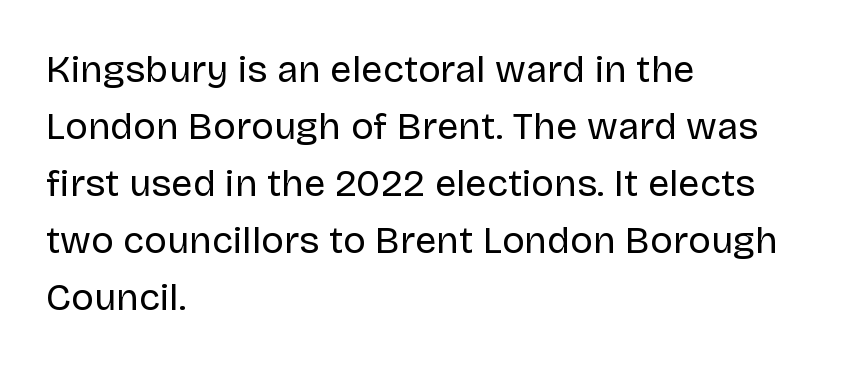
The image shows 38 px regular-weight sans-serif type, upright; set left-aligned, normal line spacing (1.5x), normal letter spacing, not underlined; low stroke contrast and a large x-height.
